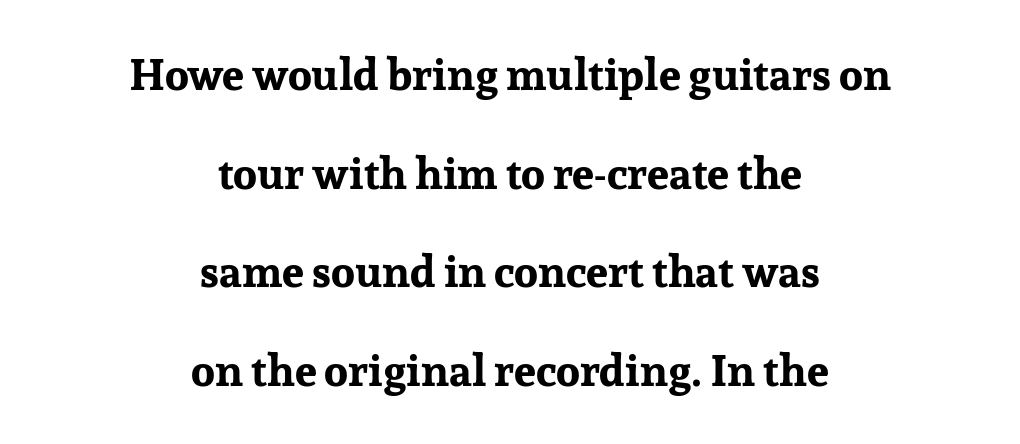
Q: Is the text bold? A: Yes.
Q: Is the text italic (slanted)? A: No, it is upright.
Q: Is the typeface a serif or a sans-serif typeface? A: Serif.
Q: Is the text underlined? A: No.
Q: How is the paragraph aligned? A: Centered.
Q: Is the spacing between letters normal or unusually wide? A: Normal.
Q: Is the spacing between lines tight, normal or loose? A: Loose.
Q: Width (condensed, normal, or wide)? A: Normal.
Q: Stroke contrast? A: Low.
Q: x-height? A: Medium.
Q: Monospaced? A: No.
